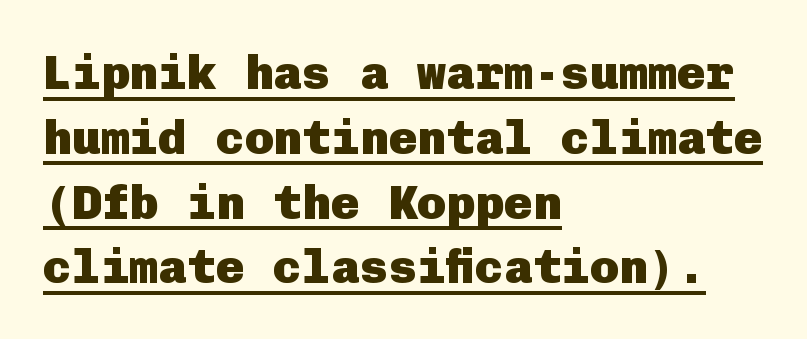
Q: Is the text bold? A: Yes.
Q: Is the text italic (slanted)? A: No, it is upright.
Q: Is the typeface a serif or a sans-serif typeface? A: Sans-serif.
Q: Is the text underlined? A: Yes.
Q: How is the paragraph aligned? A: Left-aligned.
Q: Is the spacing between letters normal or unusually wide? A: Normal.
Q: Is the spacing between lines tight, normal or loose? A: Normal.
Q: Width (condensed, normal, or wide)? A: Normal.
Q: Stroke contrast? A: Low.
Q: x-height? A: Medium.
